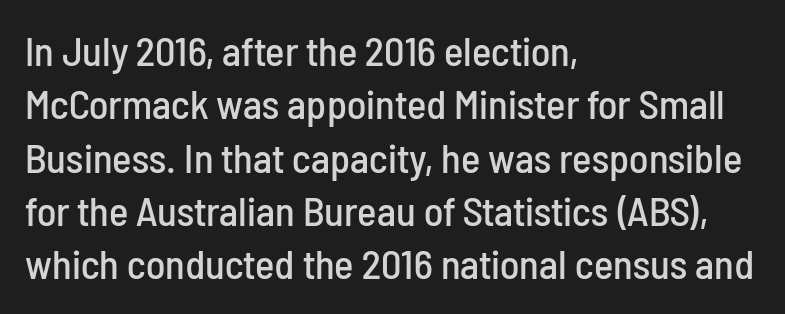
{"serif": "no", "italic": "no", "width": "condensed", "stroke_contrast": "low", "x_height": "medium", "monospaced": "no", "underline": "no", "align": "left", "line_spacing": "normal", "line_spacing_ratio": 1.3, "letter_spacing": "normal", "letter_spacing_em": 0.0, "glyph_px": 41}
